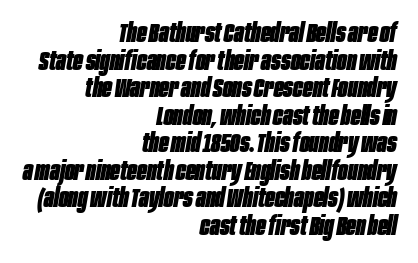
There's an unmistakable incline to the writing here. The baseline area is clear. This block would grow much taller if given ordinary leading; it's compressed now. As a designer I'd log this as weight 700, bold. The ragged edge is on the left, which tells us the setting is flush right. Between one letter and the next there's only the usual sliver of space.
